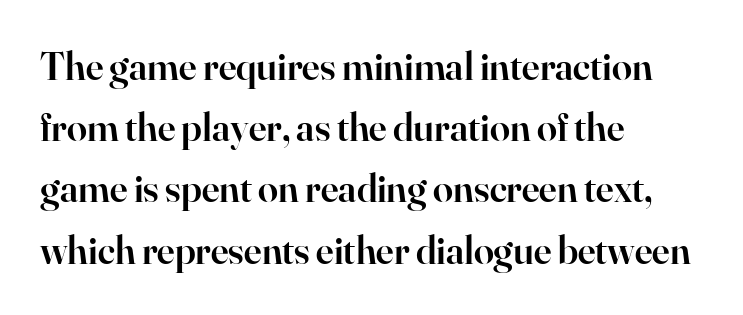
{"serif": "yes", "italic": "no", "bold": "semi", "weight": "semibold", "width": "normal", "stroke_contrast": "high", "x_height": "small", "monospaced": "no", "underline": "no", "align": "left", "line_spacing": "normal", "line_spacing_ratio": 1.53, "letter_spacing": "normal", "letter_spacing_em": 0.0, "glyph_px": 40}
